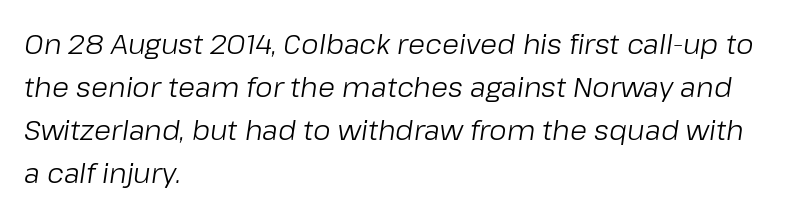
{"italic": "yes", "lean": "right", "slant_degrees": 8, "bold": "no", "weight": "light", "width": "normal", "stroke_contrast": "low", "x_height": "medium", "monospaced": "no", "underline": "no", "align": "left", "line_spacing": "normal", "line_spacing_ratio": 1.54, "letter_spacing": "normal", "letter_spacing_em": 0.0, "glyph_px": 28}
